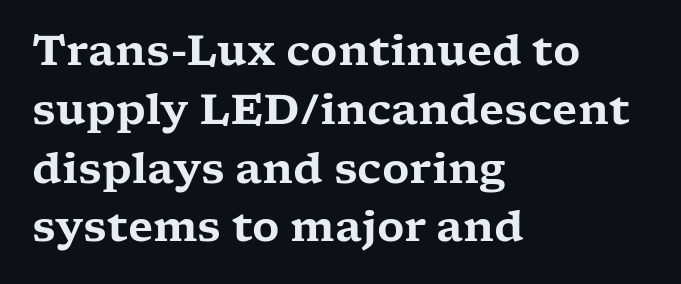
Look at the bottom of the vertical strokes: they flare into serifs here. No extra tracking has been applied to these lines. Typeset ragged right — the left edge is the straight one. Designer's note — italics off, roman on. The strip under each line holds only bare page.
